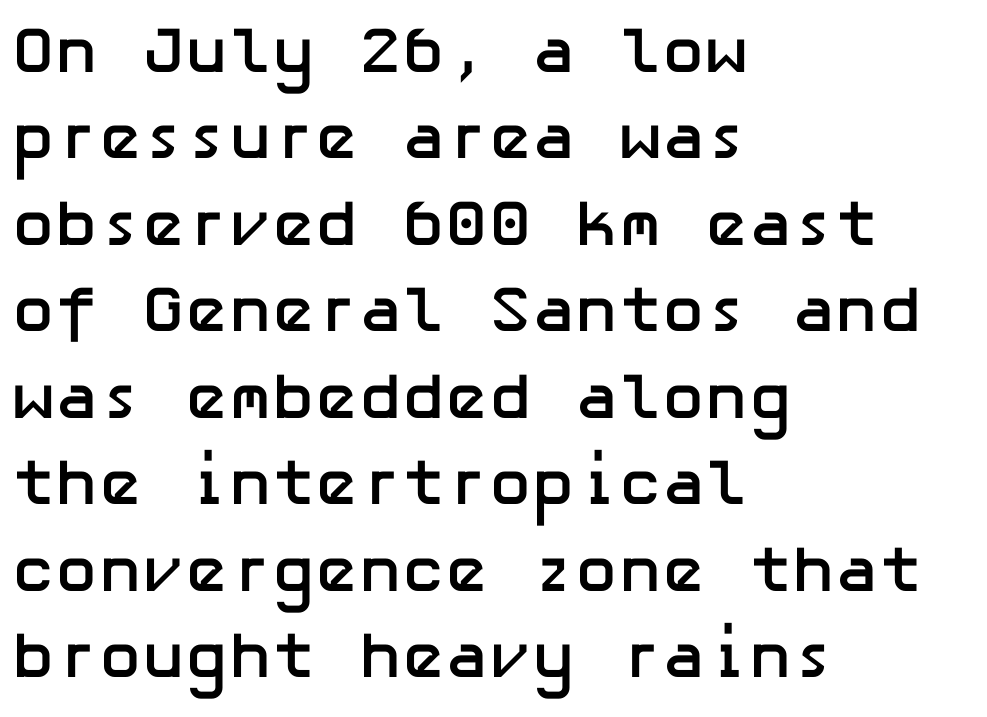
The image shows 65 px semibold sans-serif type, upright; set left-aligned, normal line spacing (1.33x), normal letter spacing, not underlined; low stroke contrast and a medium x-height.
